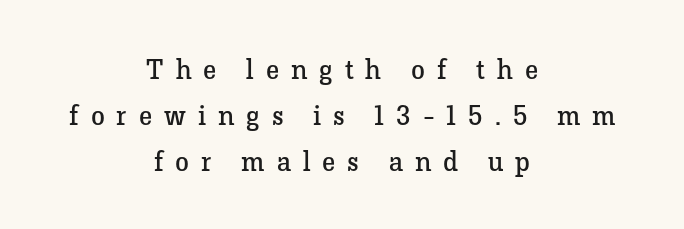
The image shows 28 px regular-weight serif type, upright; set centered, normal line spacing (1.64x), unusually wide letter spacing (+0.43 em), not underlined; low stroke contrast and a medium x-height.
